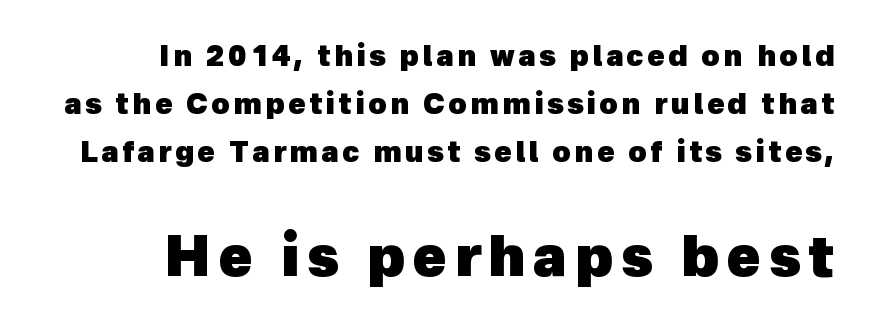
Any mark beneath the type? The region is blank. Note: smaller setting up top, larger setting below. The sample has been set heavy, in full bold. Type style note: lacks serifs.
